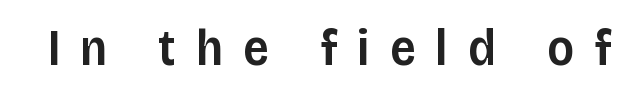
The strokes are fattened partway — semibold, not bold. Proportional: the letters do not fall into vertical columns. Type without underlining. Italic? Not at all — the glyphs are vertical.
